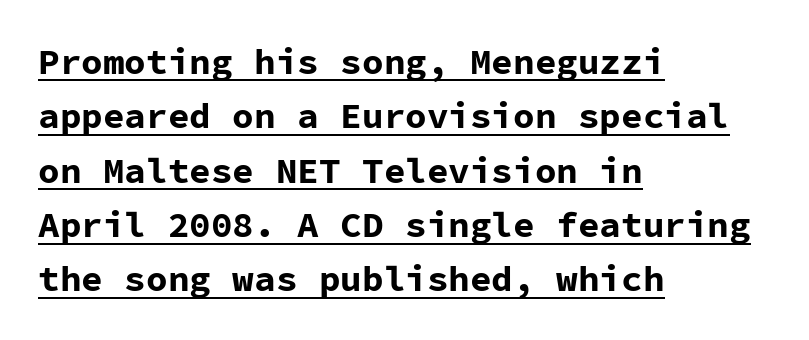
{"serif": "no", "italic": "no", "bold": "yes", "weight": "bold", "width": "normal", "stroke_contrast": "low", "x_height": "medium", "monospaced": "yes", "underline": "yes", "align": "left", "line_spacing": "normal", "line_spacing_ratio": 1.51, "letter_spacing": "normal", "letter_spacing_em": 0.0, "glyph_px": 36}
